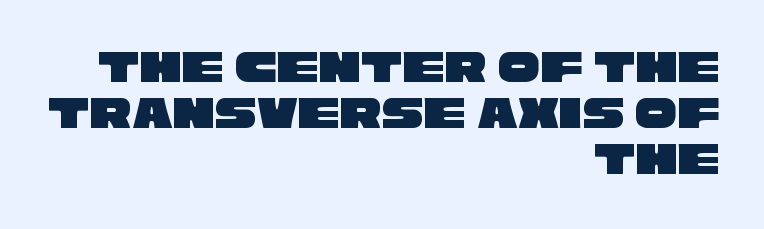
Q: Is the typeface a serif or a sans-serif typeface? A: Sans-serif.
Q: Is the text underlined? A: No.
Q: How is the paragraph aligned? A: Right-aligned.
Q: Is the spacing between letters normal or unusually wide? A: Normal.
Q: Is the spacing between lines tight, normal or loose? A: Tight.
Q: Width (condensed, normal, or wide)? A: Wide.
Q: Stroke contrast? A: Low.
Q: x-height? A: Large.
Q: Monospaced? A: No.
